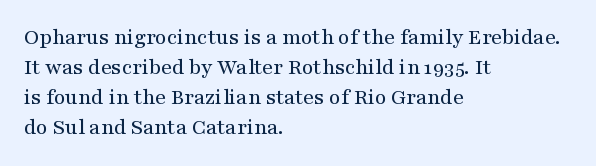
Q: Is the text italic (slanted)? A: No, it is upright.
Q: Is the text underlined? A: No.
Q: How is the paragraph aligned? A: Left-aligned.
Q: Is the spacing between letters normal or unusually wide? A: Normal.
Q: Is the spacing between lines tight, normal or loose? A: Normal.
